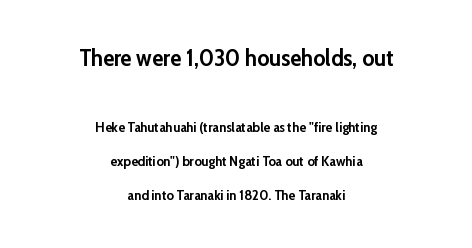
Q: Is the text bold? A: Yes.
Q: Is the text italic (slanted)? A: No, it is upright.
Q: Is the text underlined? A: No.
Q: How is the paragraph aligned? A: Centered.
Q: Is the spacing between letters normal or unusually wide? A: Normal.
Q: Is the spacing between lines tight, normal or loose? A: Loose.
Q: Which block of text is set in a larger size, the first (top) or the second (bottom)? A: The first (top) one.
